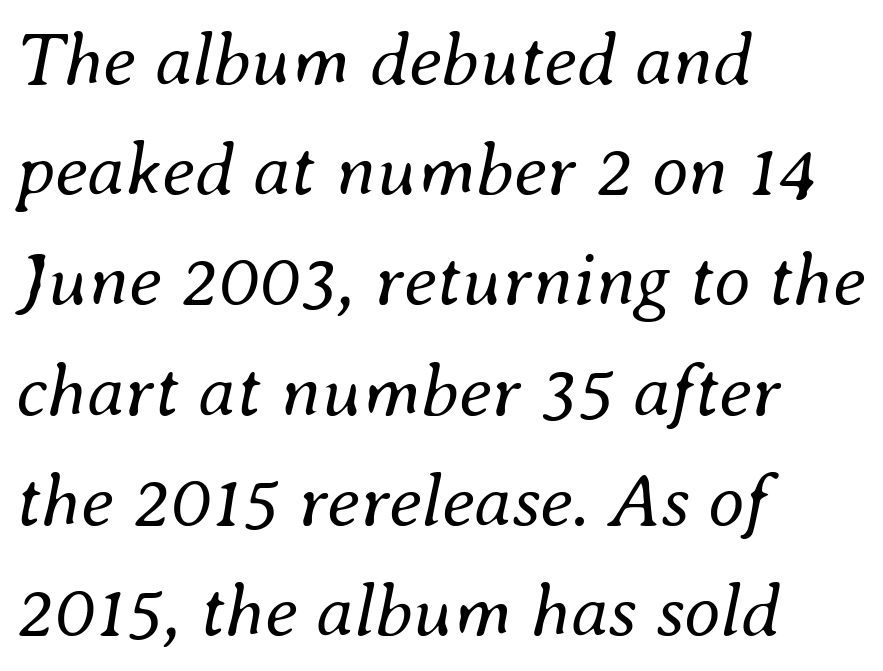
Q: Is the text bold? A: No.
Q: Is the text italic (slanted)? A: Yes, it leans right by about 8 degrees.
Q: Is the text underlined? A: No.
Q: How is the paragraph aligned? A: Left-aligned.
Q: Is the spacing between letters normal or unusually wide? A: Normal.
Q: Is the spacing between lines tight, normal or loose? A: Normal.
Q: Width (condensed, normal, or wide)? A: Normal.
Q: Stroke contrast? A: Medium.
Q: x-height? A: Small.
Q: Monospaced? A: No.
